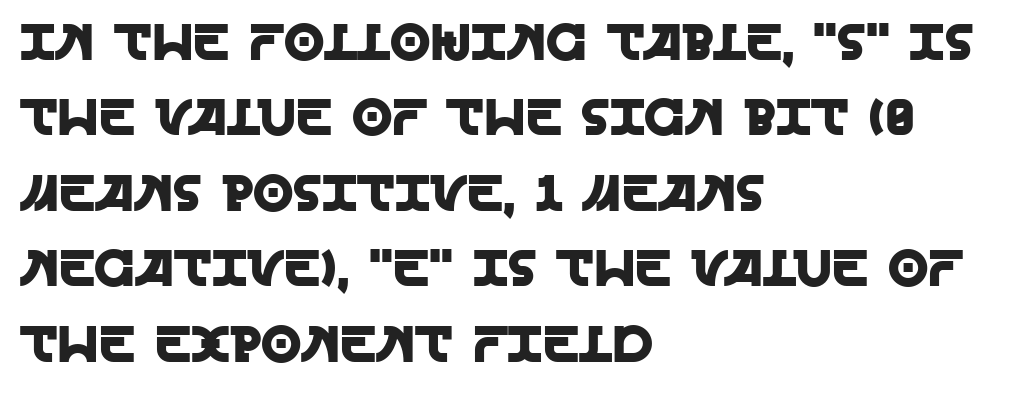
Q: Is the text italic (slanted)? A: No, it is upright.
Q: Is the typeface a serif or a sans-serif typeface? A: Sans-serif.
Q: Is the text underlined? A: No.
Q: How is the paragraph aligned? A: Left-aligned.
Q: Is the spacing between letters normal or unusually wide? A: Normal.
Q: Is the spacing between lines tight, normal or loose? A: Normal.
Q: Width (condensed, normal, or wide)? A: Normal.
Q: x-height? A: Large.
Q: Monospaced? A: No.
